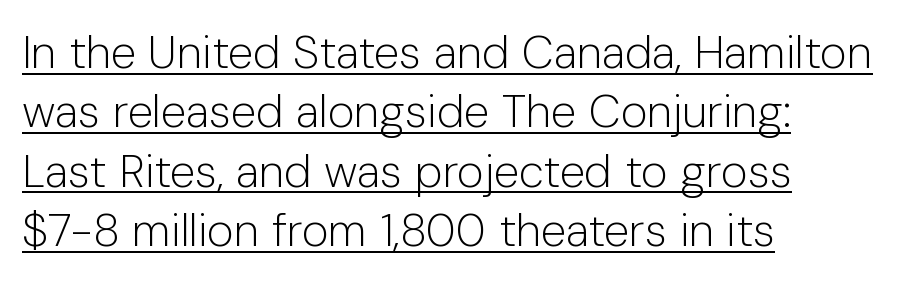
Line beginnings align vertically; line endings do not. Characters remain perfectly vertical along every line. Leading: standard. The face used here is rendered with its standard letterfit. Is the type heavy? It reads as light-to-regular instead.
